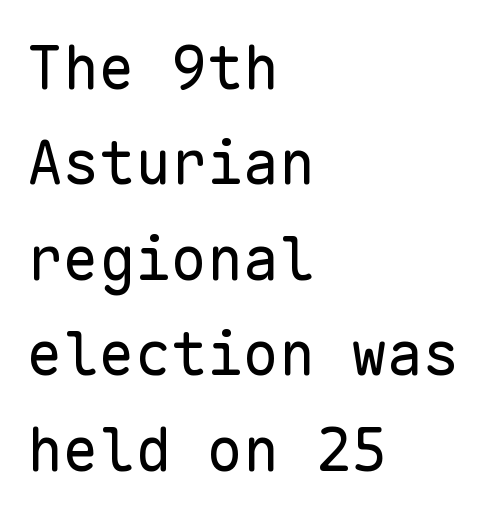
Q: Is the text bold? A: No.
Q: Is the text italic (slanted)? A: No, it is upright.
Q: Is the typeface a serif or a sans-serif typeface? A: Sans-serif.
Q: Is the text underlined? A: No.
Q: How is the paragraph aligned? A: Left-aligned.
Q: Is the spacing between letters normal or unusually wide? A: Normal.
Q: Is the spacing between lines tight, normal or loose? A: Normal.
Q: Width (condensed, normal, or wide)? A: Normal.
Q: Stroke contrast? A: Low.
Q: x-height? A: Medium.
Q: Monospaced? A: Yes.
